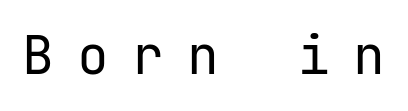
{"serif": "no", "italic": "no", "bold": "no", "weight": "regular", "width": "normal", "stroke_contrast": "low", "x_height": "medium", "monospaced": "yes", "underline": "no", "letter_spacing": "wide", "letter_spacing_em": 0.44, "glyph_px": 53}
